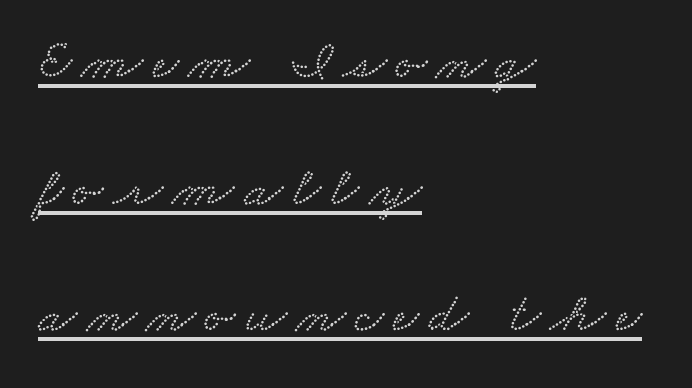
The image shows 57 px wide serif type; set left-aligned, loose line spacing (2.22x), underlined; low stroke contrast and a small x-height.
